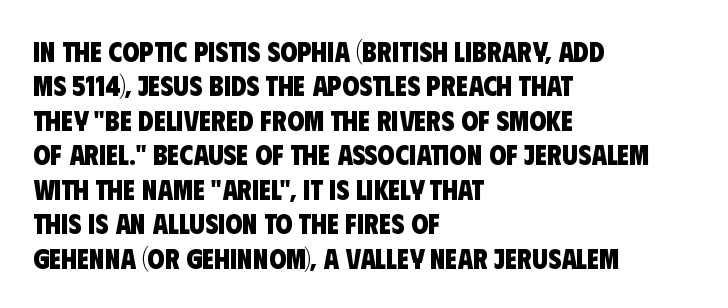
Q: Is the text bold? A: Yes.
Q: Is the typeface a serif or a sans-serif typeface? A: Sans-serif.
Q: Is the text underlined? A: No.
Q: How is the paragraph aligned? A: Left-aligned.
Q: Is the spacing between letters normal or unusually wide? A: Normal.
Q: Width (condensed, normal, or wide)? A: Condensed.
Q: Stroke contrast? A: Low.
Q: x-height? A: Large.
Q: Monospaced? A: No.
